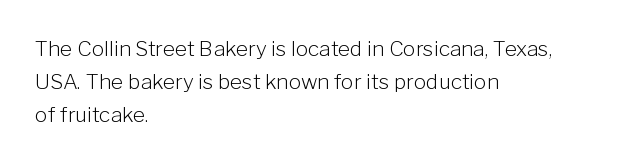
{"italic": "no", "bold": "no", "underline": "no", "align": "left", "line_spacing": "normal", "line_spacing_ratio": 1.57, "letter_spacing": "normal", "letter_spacing_em": 0.0, "glyph_px": 21}
